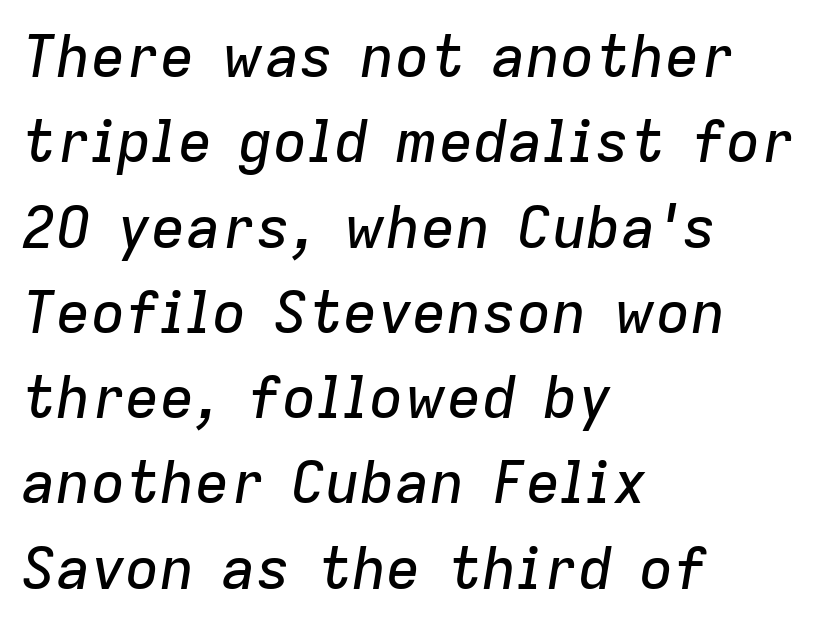
Q: Is the text italic (slanted)? A: Yes, it leans right by about 9 degrees.
Q: Is the text underlined? A: No.
Q: How is the paragraph aligned? A: Left-aligned.
Q: Is the spacing between letters normal or unusually wide? A: Normal.
Q: Is the spacing between lines tight, normal or loose? A: Normal.
Q: Width (condensed, normal, or wide)? A: Normal.
Q: Stroke contrast? A: Low.
Q: x-height? A: Medium.
Q: Monospaced? A: No.
